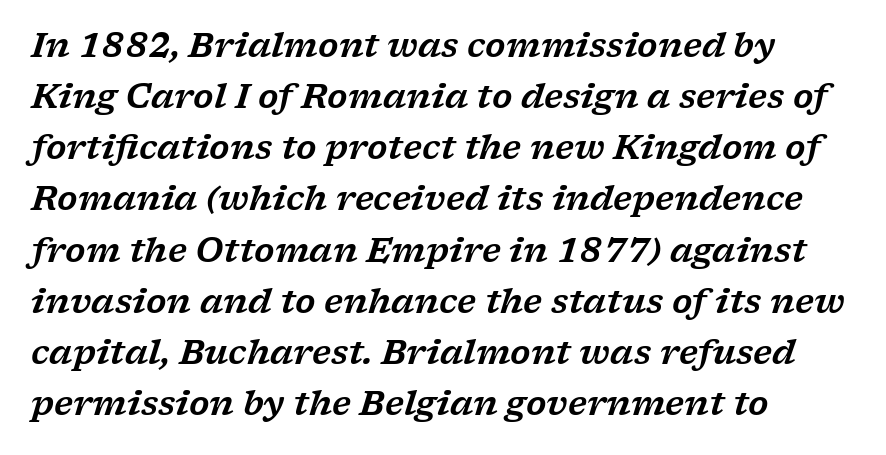
In terms of letterform style, serifs are clearly present. The specimen omits any rule beneath the text block's lines. When letters slant like this, we call the style italic. Regarding leading, the lines here are spaced in the standard way.
